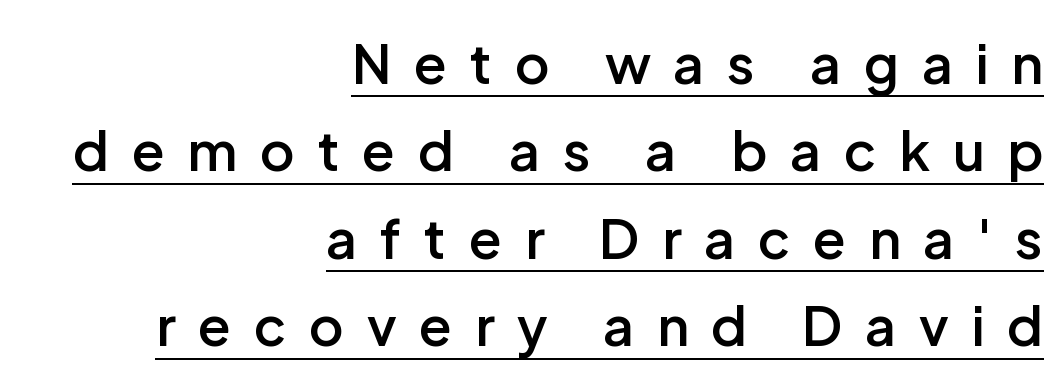
{"serif": "no", "italic": "no", "bold": "semi", "weight": "semibold", "width": "normal", "stroke_contrast": "low", "x_height": "medium", "monospaced": "no", "underline": "yes", "align": "right", "line_spacing": "normal", "line_spacing_ratio": 1.62, "letter_spacing": "wide", "letter_spacing_em": 0.42, "glyph_px": 54}
